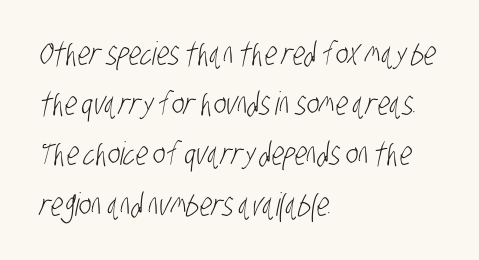
{"serif": "no", "bold": "no", "weight": "light", "width": "condensed", "stroke_contrast": "low", "x_height": "large", "monospaced": "no", "underline": "no", "align": "left", "line_spacing": "normal", "line_spacing_ratio": 1.57, "letter_spacing": "normal", "letter_spacing_em": 0.0, "glyph_px": 32}
